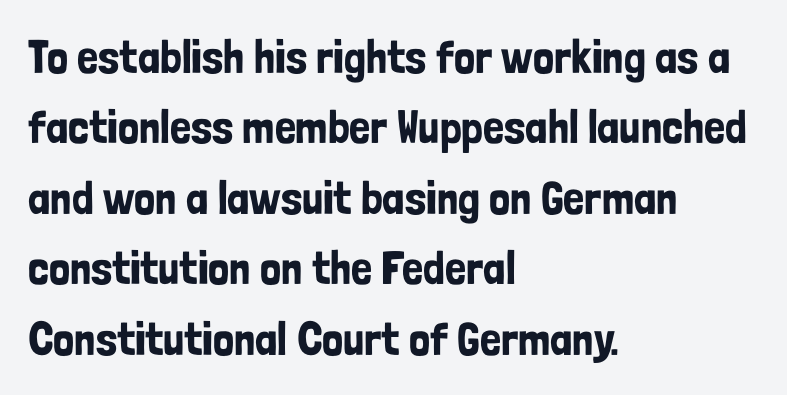
The image shows 47 px condensed sans-serif type, upright; set left-aligned, normal line spacing (1.5x), normal letter spacing, not underlined; low stroke contrast and a medium x-height.
